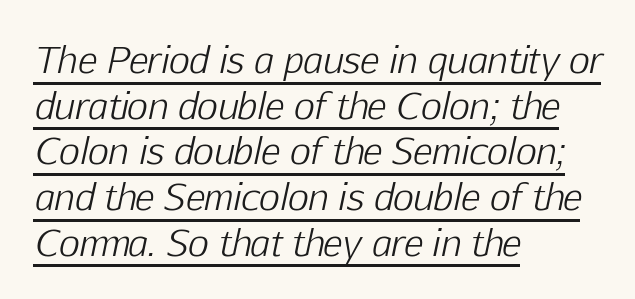
Q: Is the text bold? A: No.
Q: Is the text italic (slanted)? A: Yes, it leans right by about 12 degrees.
Q: Is the text underlined? A: Yes.
Q: How is the paragraph aligned? A: Left-aligned.
Q: Is the spacing between letters normal or unusually wide? A: Normal.
Q: Is the spacing between lines tight, normal or loose? A: Normal.
Q: Width (condensed, normal, or wide)? A: Normal.
Q: Stroke contrast? A: Low.
Q: x-height? A: Medium.
Q: Monospaced? A: No.
